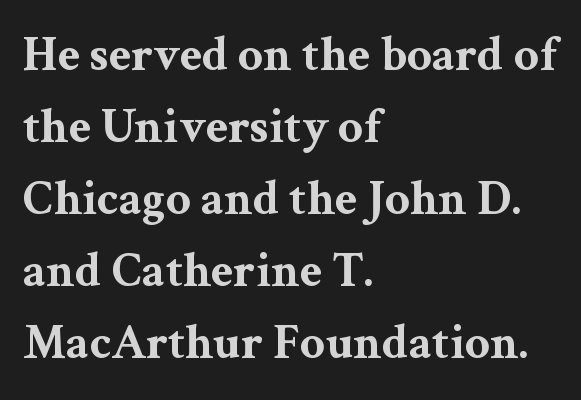
Q: Is the text bold? A: Yes.
Q: Is the text italic (slanted)? A: No, it is upright.
Q: Is the typeface a serif or a sans-serif typeface? A: Serif.
Q: Is the text underlined? A: No.
Q: How is the paragraph aligned? A: Left-aligned.
Q: Is the spacing between letters normal or unusually wide? A: Normal.
Q: Is the spacing between lines tight, normal or loose? A: Normal.
Q: Width (condensed, normal, or wide)? A: Wide.
Q: Stroke contrast? A: Medium.
Q: x-height? A: Medium.
Q: Monospaced? A: No.
